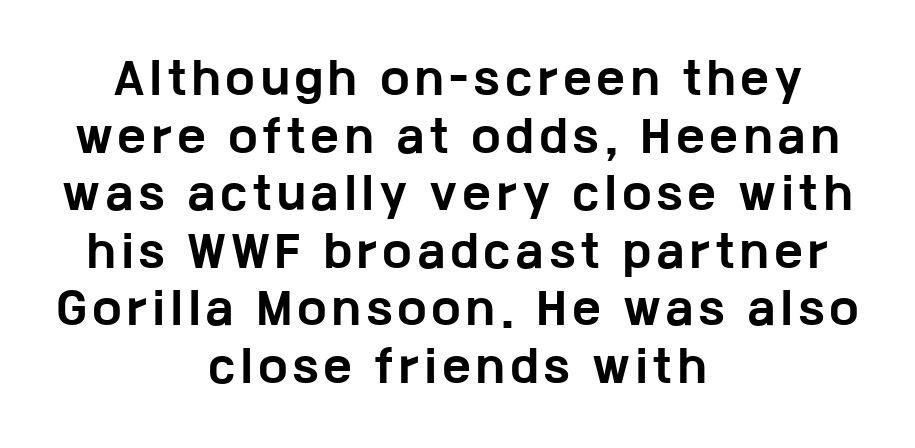
Q: Is the text bold? A: Yes.
Q: Is the text italic (slanted)? A: No, it is upright.
Q: Is the typeface a serif or a sans-serif typeface? A: Sans-serif.
Q: Is the text underlined? A: No.
Q: How is the paragraph aligned? A: Centered.
Q: Is the spacing between lines tight, normal or loose? A: Normal.
Q: Width (condensed, normal, or wide)? A: Wide.
Q: Stroke contrast? A: Low.
Q: x-height? A: Medium.
Q: Monospaced? A: No.
